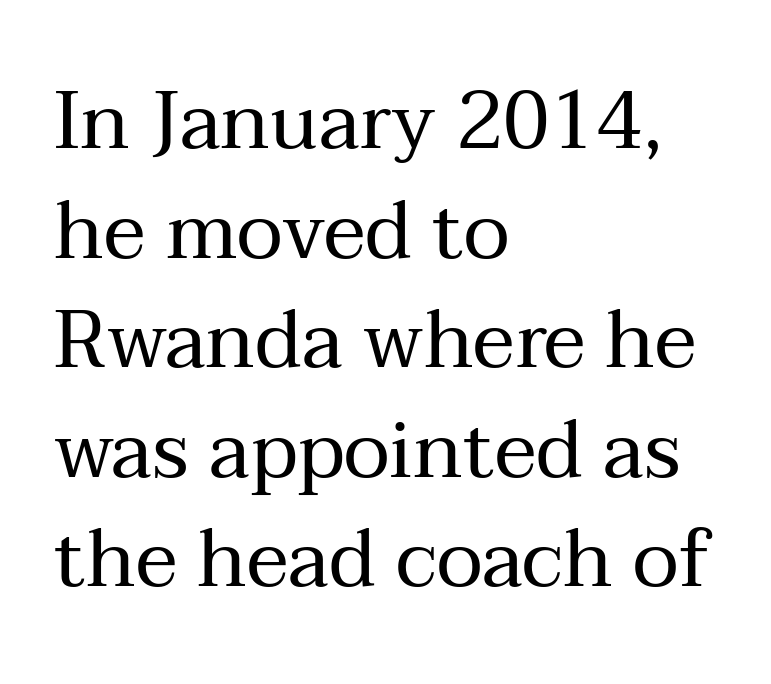
The image shows 80 px regular-weight serif type, upright; set left-aligned, normal line spacing (1.37x), normal letter spacing, not underlined; medium stroke contrast and a medium x-height.
